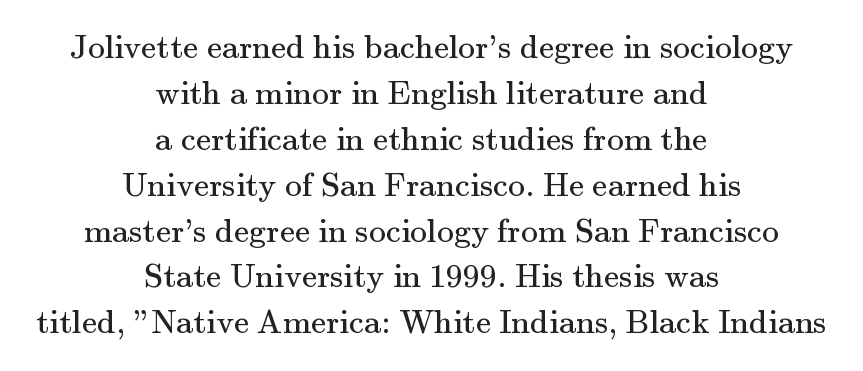
Q: Is the text bold? A: No.
Q: Is the text italic (slanted)? A: No, it is upright.
Q: Is the typeface a serif or a sans-serif typeface? A: Serif.
Q: Is the text underlined? A: No.
Q: How is the paragraph aligned? A: Centered.
Q: Is the spacing between letters normal or unusually wide? A: Normal.
Q: Is the spacing between lines tight, normal or loose? A: Normal.
Q: Width (condensed, normal, or wide)? A: Normal.
Q: Stroke contrast? A: Medium.
Q: x-height? A: Small.
Q: Monospaced? A: No.
